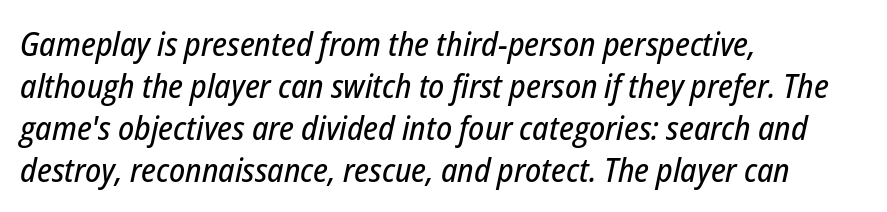
Q: Is the text italic (slanted)? A: Yes, it leans right by about 12 degrees.
Q: Is the text underlined? A: No.
Q: How is the paragraph aligned? A: Left-aligned.
Q: Is the spacing between letters normal or unusually wide? A: Normal.
Q: Is the spacing between lines tight, normal or loose? A: Normal.
Q: Width (condensed, normal, or wide)? A: Condensed.
Q: Stroke contrast? A: Low.
Q: x-height? A: Medium.
Q: Monospaced? A: No.
